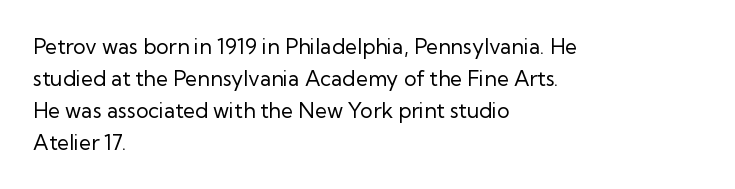
Q: Is the text bold? A: No.
Q: Is the text italic (slanted)? A: No, it is upright.
Q: Is the text underlined? A: No.
Q: How is the paragraph aligned? A: Left-aligned.
Q: Is the spacing between letters normal or unusually wide? A: Normal.
Q: Is the spacing between lines tight, normal or loose? A: Normal.
